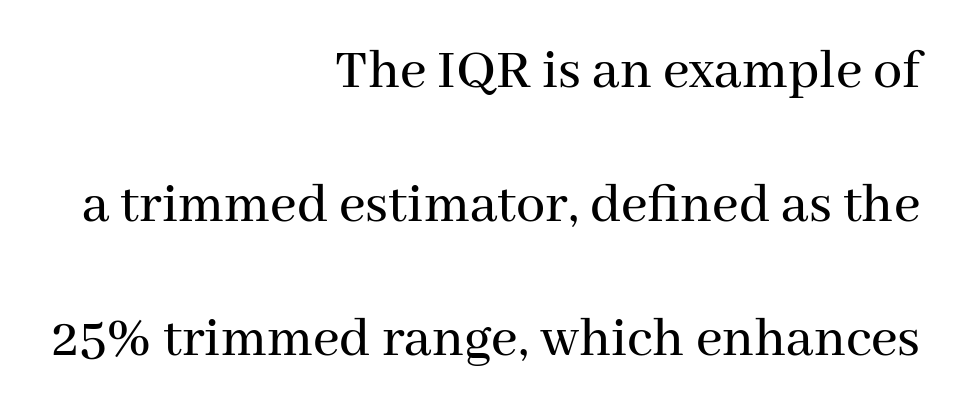
{"serif": "yes", "italic": "no", "width": "normal", "stroke_contrast": "medium", "x_height": "medium", "monospaced": "no", "underline": "no", "align": "right", "line_spacing": "loose", "line_spacing_ratio": 2.31, "letter_spacing": "normal", "letter_spacing_em": 0.0, "glyph_px": 58}
